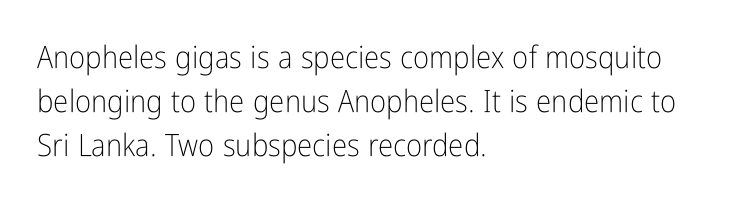
Weight: regular or lighter. Do the characters align in a grid? No, the font is proportional. Descenders are the only things crossing below the line. A roman cut, with each character standing at attention.
